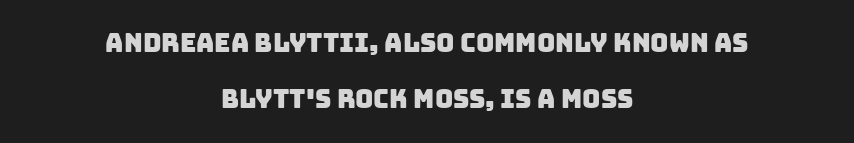
Q: Is the text underlined? A: No.
Q: How is the paragraph aligned? A: Centered.
Q: Is the spacing between letters normal or unusually wide? A: Normal.
Q: Is the spacing between lines tight, normal or loose? A: Loose.
